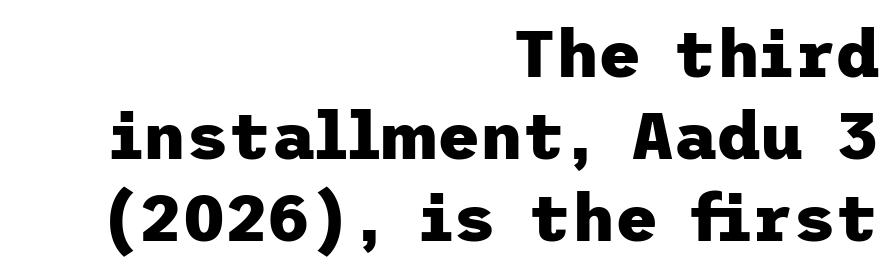
Q: Is the text bold? A: Yes.
Q: Is the text italic (slanted)? A: No, it is upright.
Q: Is the typeface a serif or a sans-serif typeface? A: Sans-serif.
Q: Is the text underlined? A: No.
Q: How is the paragraph aligned? A: Right-aligned.
Q: Is the spacing between letters normal or unusually wide? A: Normal.
Q: Width (condensed, normal, or wide)? A: Normal.
Q: Stroke contrast? A: Low.
Q: x-height? A: Medium.
